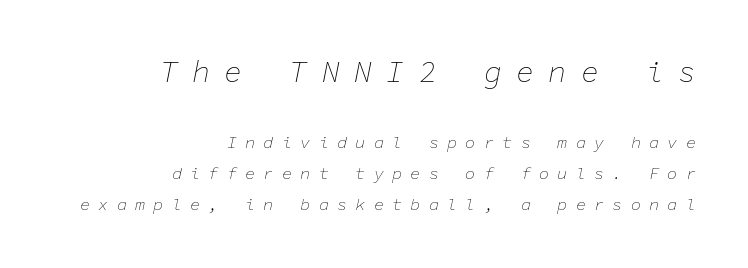
{"italic": "yes", "lean": "right", "slant_degrees": 11, "bold": "no", "weight": "thin", "width": "normal", "stroke_contrast": "low", "x_height": "medium", "monospaced": "yes", "underline": "no", "align": "right", "line_spacing_ratio": 1.83, "letter_spacing": "wide", "letter_spacing_em": 0.48, "larger_block": "first", "size_ratio": 1.76, "glyph_px": 30}
